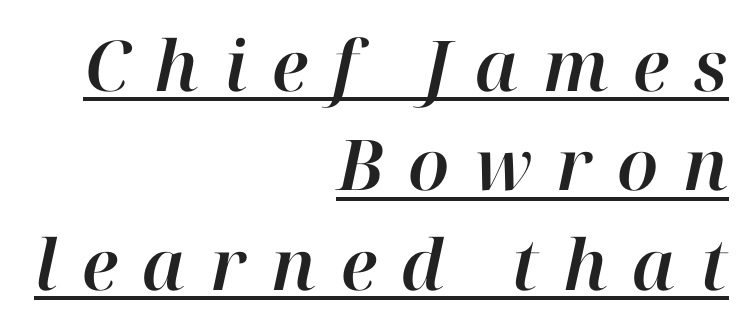
The image shows 70 px text type, italic (leaning right); set right-aligned, normal line spacing (1.42x), unusually wide letter spacing (+0.35 em), underlined; high stroke contrast and a medium x-height.
